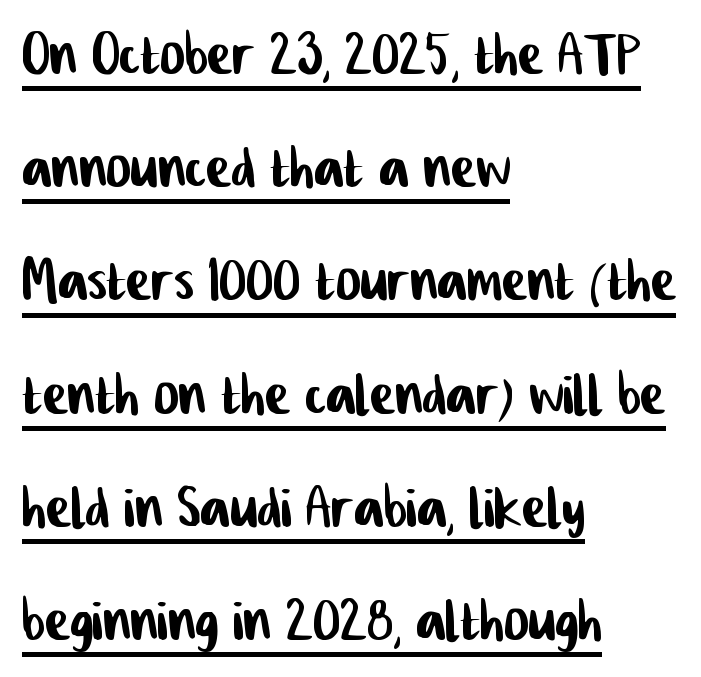
Q: Is the typeface a serif or a sans-serif typeface? A: Sans-serif.
Q: Is the text underlined? A: Yes.
Q: How is the paragraph aligned? A: Left-aligned.
Q: Is the spacing between letters normal or unusually wide? A: Normal.
Q: Is the spacing between lines tight, normal or loose? A: Normal.
Q: Width (condensed, normal, or wide)? A: Condensed.
Q: Stroke contrast? A: Low.
Q: x-height? A: Medium.
Q: Monospaced? A: No.
